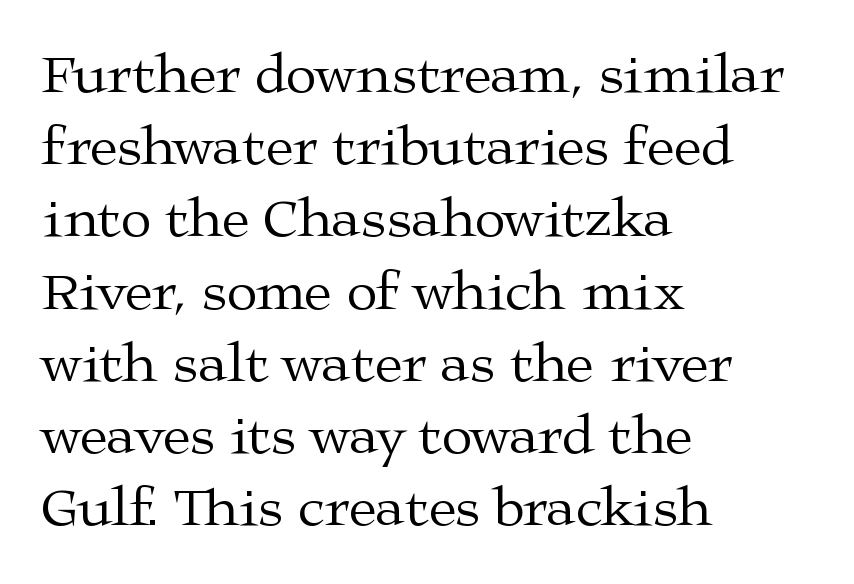
Q: Is the text bold? A: No.
Q: Is the text italic (slanted)? A: No, it is upright.
Q: Is the typeface a serif or a sans-serif typeface? A: Serif.
Q: Is the text underlined? A: No.
Q: How is the paragraph aligned? A: Left-aligned.
Q: Is the spacing between letters normal or unusually wide? A: Normal.
Q: Is the spacing between lines tight, normal or loose? A: Normal.
Q: Width (condensed, normal, or wide)? A: Wide.
Q: Stroke contrast? A: Medium.
Q: x-height? A: Medium.
Q: Monospaced? A: No.
